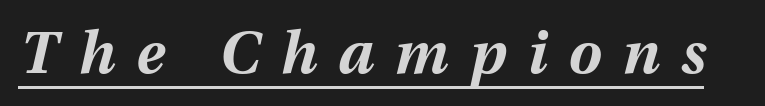
{"italic": "yes", "lean": "right", "slant_degrees": 12, "bold": "yes", "weight": "bold", "width": "normal", "stroke_contrast": "medium", "x_height": "medium", "monospaced": "no", "underline": "yes", "letter_spacing": "wide", "letter_spacing_em": 0.36, "glyph_px": 59}
